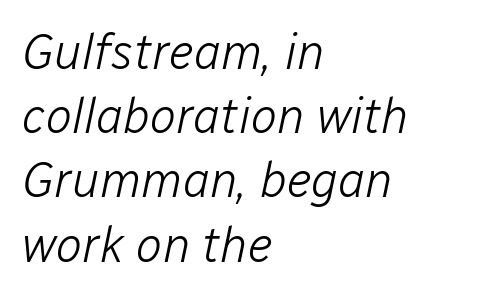
{"italic": "yes", "lean": "right", "slant_degrees": 12, "bold": "no", "weight": "light", "width": "normal", "stroke_contrast": "low", "x_height": "medium", "monospaced": "no", "underline": "no", "align": "left", "line_spacing": "normal", "line_spacing_ratio": 1.31, "letter_spacing": "normal", "letter_spacing_em": 0.0, "glyph_px": 49}
